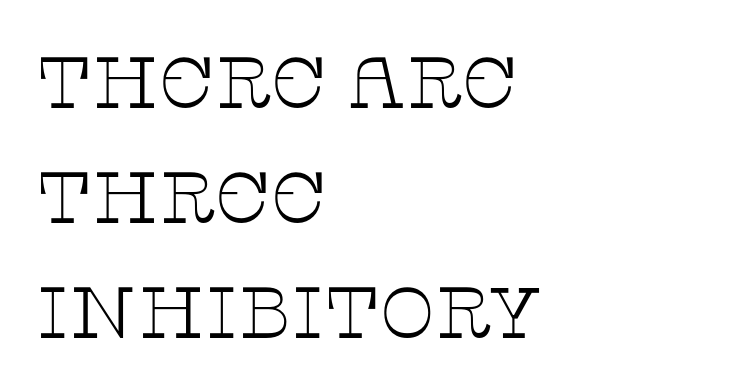
The image shows 72 px thin, wide serif type, upright; set left-aligned, normal line spacing (1.6x), normal letter spacing, not underlined; low stroke contrast and a large x-height.
